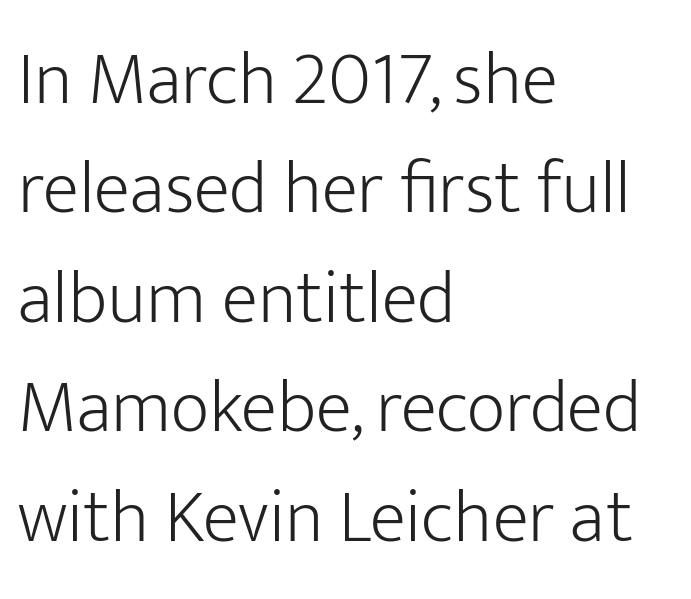
Q: Is the text bold? A: No.
Q: Is the text italic (slanted)? A: No, it is upright.
Q: Is the typeface a serif or a sans-serif typeface? A: Sans-serif.
Q: Is the text underlined? A: No.
Q: How is the paragraph aligned? A: Left-aligned.
Q: Is the spacing between letters normal or unusually wide? A: Normal.
Q: Is the spacing between lines tight, normal or loose? A: Normal.
Q: Width (condensed, normal, or wide)? A: Normal.
Q: Stroke contrast? A: Low.
Q: x-height? A: Medium.
Q: Monospaced? A: No.
